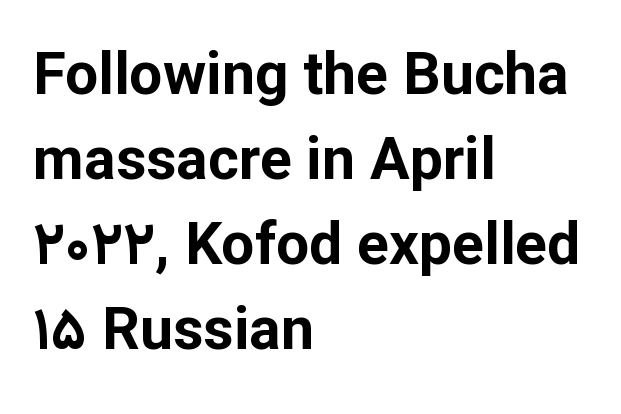
The image shows 59 px bold sans-serif type, upright; set left-aligned, normal line spacing (1.44x), normal letter spacing, not underlined; low stroke contrast and a medium x-height.
